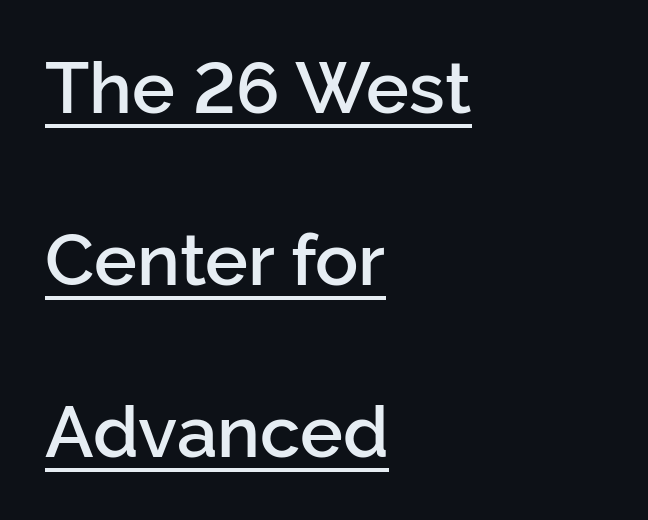
The image shows 72 px semibold sans-serif type, upright; set left-aligned, loose line spacing (2.39x), normal letter spacing, underlined; low stroke contrast and a medium x-height.
